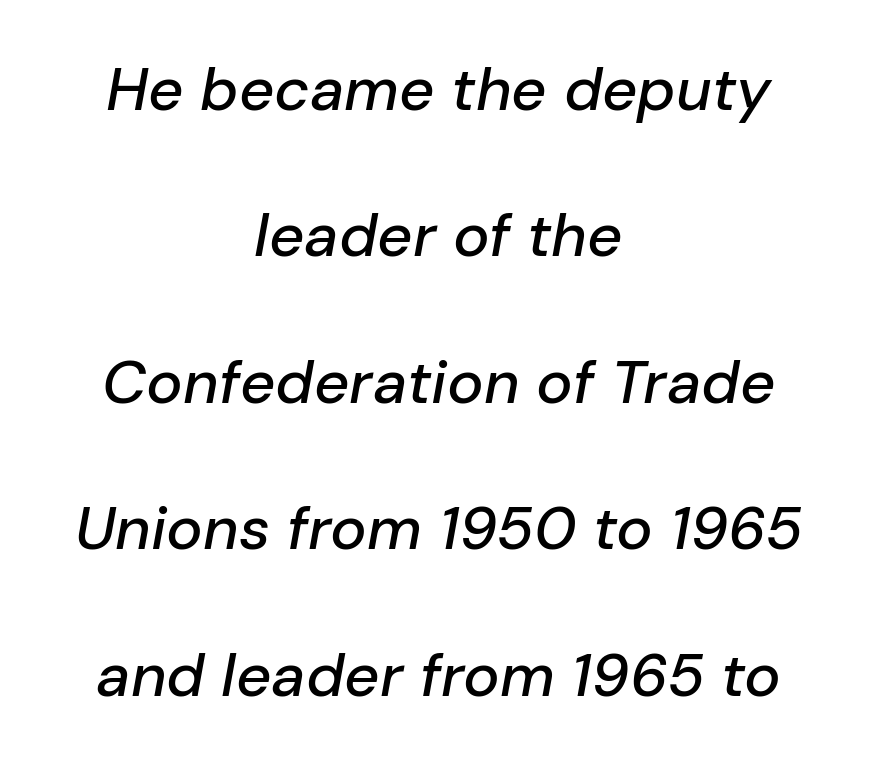
Q: Is the text italic (slanted)? A: Yes, it leans right by about 10 degrees.
Q: Is the text underlined? A: No.
Q: How is the paragraph aligned? A: Centered.
Q: Is the spacing between letters normal or unusually wide? A: Normal.
Q: Is the spacing between lines tight, normal or loose? A: Loose.
Q: Width (condensed, normal, or wide)? A: Normal.
Q: Stroke contrast? A: Low.
Q: x-height? A: Medium.
Q: Monospaced? A: No.
